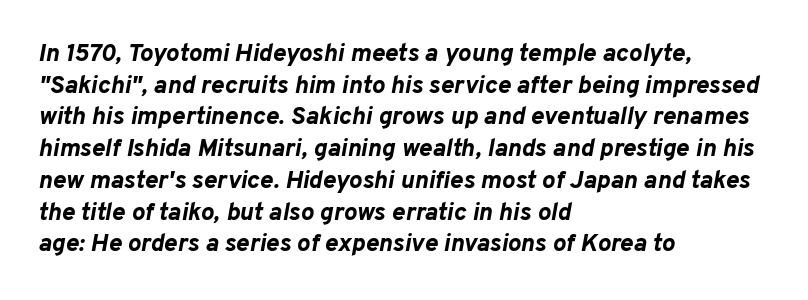
Q: Is the text bold? A: Yes.
Q: Is the text italic (slanted)? A: Yes, it leans right by about 10 degrees.
Q: Is the text underlined? A: No.
Q: How is the paragraph aligned? A: Left-aligned.
Q: Is the spacing between letters normal or unusually wide? A: Normal.
Q: Is the spacing between lines tight, normal or loose? A: Normal.
